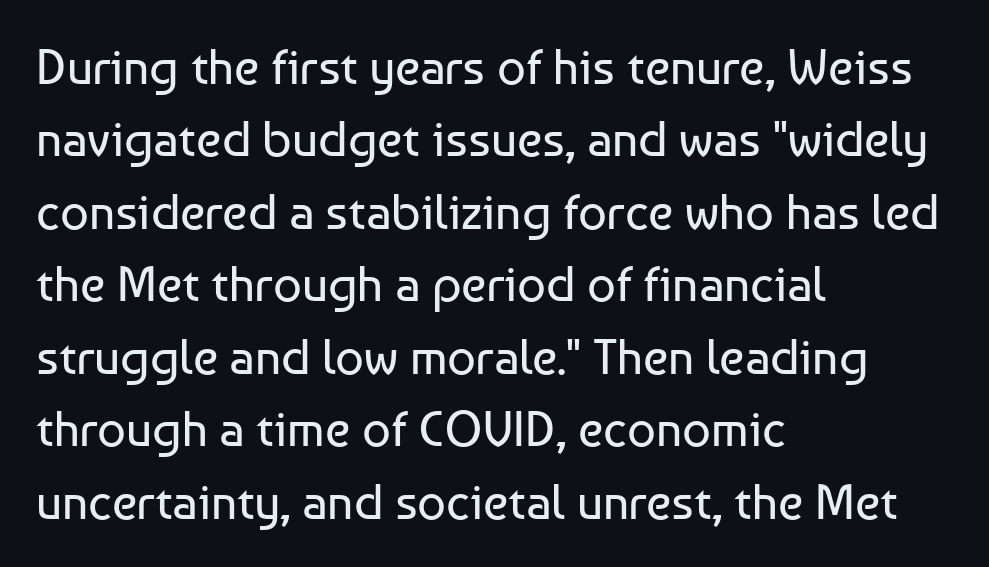
The letterforms sit shoulder to shoulder at normal distance. Typographically, this falls in the sans-serif category. This sample keeps an unexceptional amount of space between lines. The rendering anchors every line to the left-hand side.
